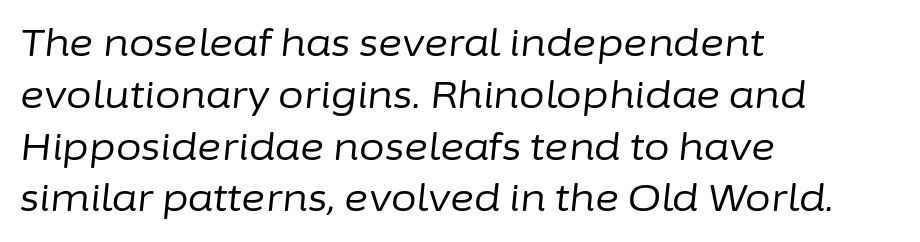
Q: Is the text bold? A: No.
Q: Is the text italic (slanted)? A: Yes, it leans right by about 6 degrees.
Q: Is the text underlined? A: No.
Q: How is the paragraph aligned? A: Left-aligned.
Q: Is the spacing between letters normal or unusually wide? A: Normal.
Q: Is the spacing between lines tight, normal or loose? A: Normal.
Q: Width (condensed, normal, or wide)? A: Normal.
Q: Stroke contrast? A: Low.
Q: x-height? A: Medium.
Q: Monospaced? A: No.
